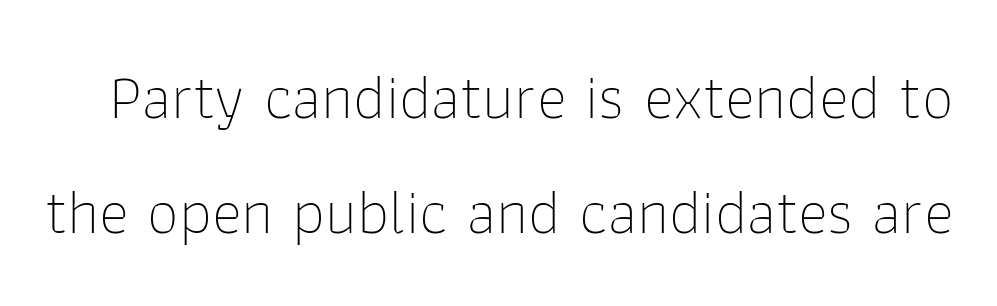
The image shows 64 px thin sans-serif type, upright; set line spacing 1.79x, normal letter spacing, not underlined; low stroke contrast and a medium x-height.
